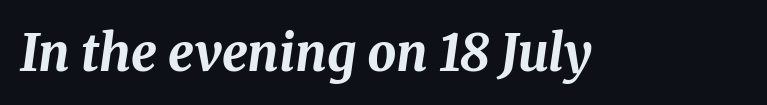
The image shows 51 px bold type, italic (leaning right); set normal letter spacing, not underlined; medium stroke contrast and a medium x-height.
